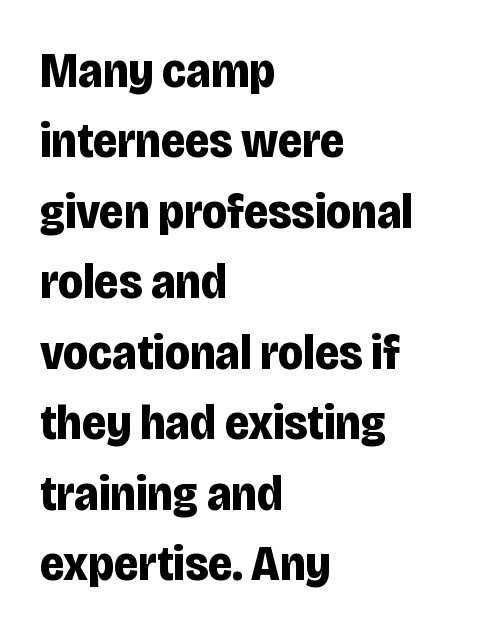
{"serif": "no", "italic": "no", "bold": "yes", "weight": "bold", "width": "condensed", "stroke_contrast": "low", "x_height": "large", "monospaced": "no", "underline": "no", "align": "left", "line_spacing": "normal", "line_spacing_ratio": 1.41, "letter_spacing": "normal", "letter_spacing_em": 0.0, "glyph_px": 50}
